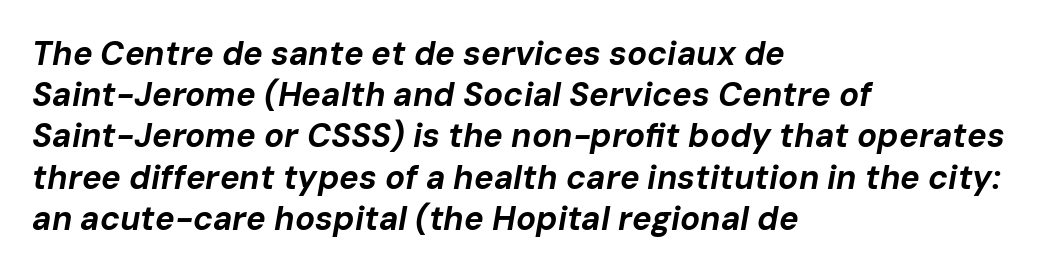
The image shows 33 px bold type, italic (leaning right); set left-aligned, normal line spacing (1.25x), normal letter spacing, not underlined; low stroke contrast and a medium x-height.
